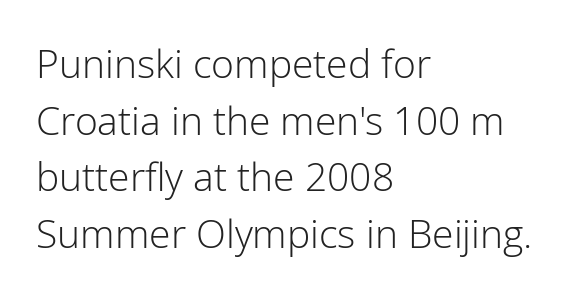
The image shows 39 px light sans-serif type, upright; set left-aligned, normal line spacing (1.45x), normal letter spacing, not underlined; low stroke contrast and a medium x-height.
